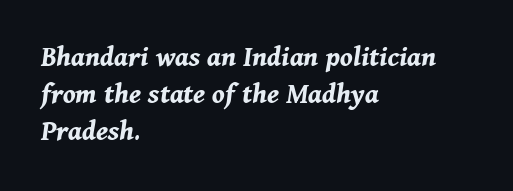
{"italic": "yes", "lean": "right", "slant_degrees": 11, "bold": "yes", "weight": "bold", "width": "normal", "stroke_contrast": "medium", "x_height": "medium", "monospaced": "no", "underline": "no", "align": "left", "line_spacing_ratio": 1.23, "letter_spacing": "normal", "letter_spacing_em": 0.0, "glyph_px": 30}
